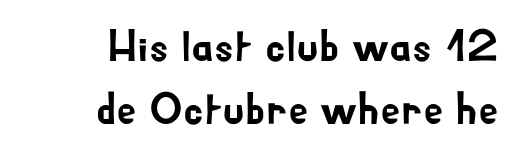
The image shows 45 px sans-serif type, upright; set normal line spacing (1.41x), normal letter spacing, not underlined; low stroke contrast and a small x-height.
